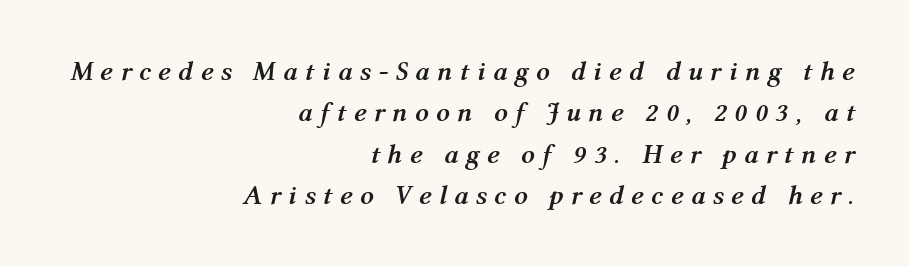
Q: Is the text bold? A: Yes.
Q: Is the text italic (slanted)? A: Yes, it leans right by about 12 degrees.
Q: Is the text underlined? A: No.
Q: How is the paragraph aligned? A: Right-aligned.
Q: Is the spacing between letters normal or unusually wide? A: Unusually wide.
Q: Is the spacing between lines tight, normal or loose? A: Normal.
